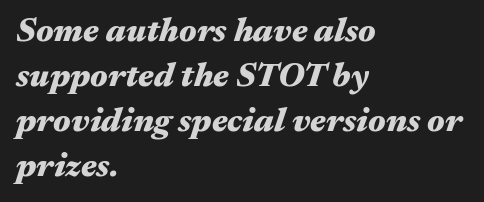
Q: Is the text bold? A: Yes.
Q: Is the text italic (slanted)? A: Yes, it leans right by about 17 degrees.
Q: Is the text underlined? A: No.
Q: How is the paragraph aligned? A: Left-aligned.
Q: Is the spacing between letters normal or unusually wide? A: Normal.
Q: Is the spacing between lines tight, normal or loose? A: Normal.
Q: Width (condensed, normal, or wide)? A: Wide.
Q: Stroke contrast? A: Medium.
Q: x-height? A: Medium.
Q: Monospaced? A: No.
